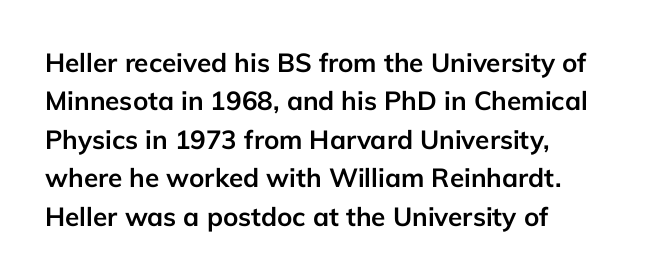
Q: Is the text bold? A: Yes.
Q: Is the text italic (slanted)? A: No, it is upright.
Q: Is the text underlined? A: No.
Q: How is the paragraph aligned? A: Left-aligned.
Q: Is the spacing between letters normal or unusually wide? A: Normal.
Q: Is the spacing between lines tight, normal or loose? A: Normal.
